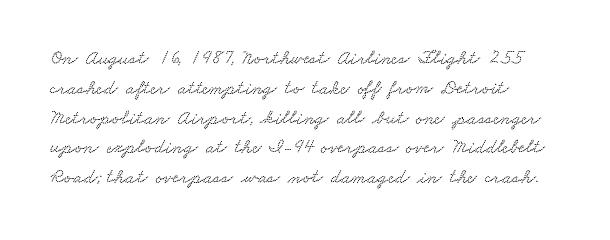
{"underline": "no", "align": "left", "line_spacing": "normal", "line_spacing_ratio": 1.49, "letter_spacing": "normal", "letter_spacing_em": 0.0, "glyph_px": 20}
